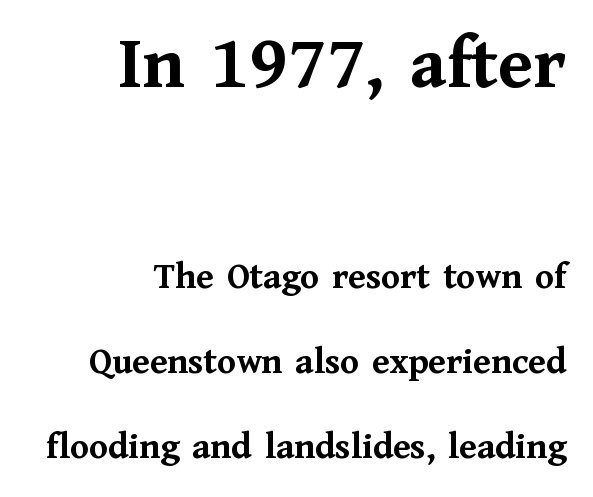
Q: Is the text bold? A: Yes.
Q: Is the text italic (slanted)? A: No, it is upright.
Q: Is the typeface a serif or a sans-serif typeface? A: Serif.
Q: Is the text underlined? A: No.
Q: How is the paragraph aligned? A: Right-aligned.
Q: Is the spacing between letters normal or unusually wide? A: Normal.
Q: Is the spacing between lines tight, normal or loose? A: Loose.
Q: Which block of text is set in a larger size, the first (top) or the second (bottom)? A: The first (top) one.
Q: Width (condensed, normal, or wide)? A: Normal.
Q: Stroke contrast? A: Medium.
Q: x-height? A: Medium.
Q: Monospaced? A: No.
